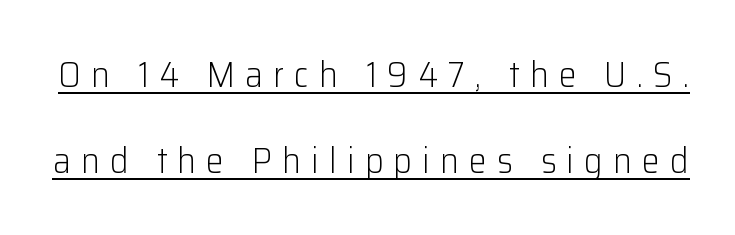
{"serif": "no", "italic": "no", "bold": "no", "weight": "light", "width": "normal", "stroke_contrast": "low", "x_height": "medium", "monospaced": "no", "underline": "yes", "line_spacing": "loose", "line_spacing_ratio": 2.38, "letter_spacing": "wide", "letter_spacing_em": 0.28, "glyph_px": 36}
